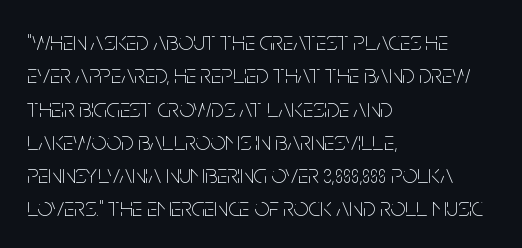
Compared with typical paragraphs, the rows here are spaced about the same. The letters stand straight up with perfectly vertical stems. Short and long lines alike share a common starting point at left. Is the stroke heavy? The answer is a plain regular-or-lighter. In terms of letterspacing, this is plain default setting. Just letters on the line, the space beneath them empty.
